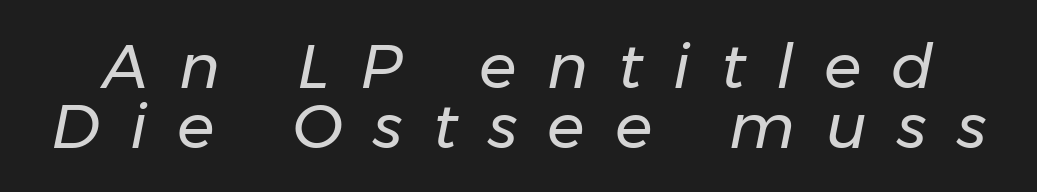
The lines are packed closely together with very little leading. The face used here is rendered with a markedly widened letterfit. Is this a fixed-width face? No — the glyphs have proportional, varying widths. Vertical stems look standard width or narrower in stroke. Quick note: underline off. The whole block is typeset with a tilt.
